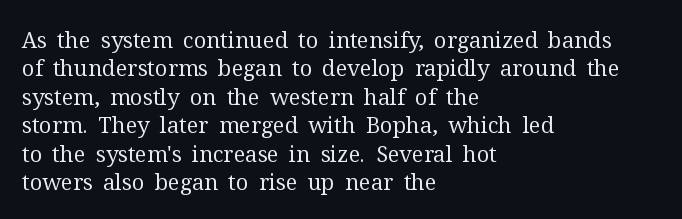
Rule under the text: the space is simply empty. Honestly, the letter spacing is just normal — you wouldn't notice it. The font's upright variant was chosen for this text. The strokes are not fattened; the text isn't bold. Layout note: lines flush left. The designer left line spacing at the default.
